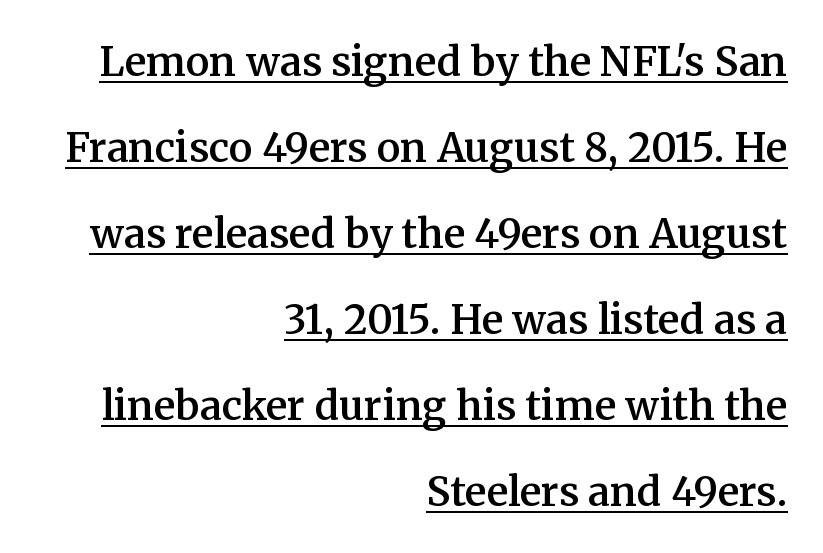
Q: Is the text bold? A: Semi-bold.
Q: Is the text italic (slanted)? A: No, it is upright.
Q: Is the typeface a serif or a sans-serif typeface? A: Serif.
Q: Is the text underlined? A: Yes.
Q: How is the paragraph aligned? A: Right-aligned.
Q: Is the spacing between letters normal or unusually wide? A: Normal.
Q: Is the spacing between lines tight, normal or loose? A: Loose.
Q: Width (condensed, normal, or wide)? A: Normal.
Q: Stroke contrast? A: Medium.
Q: x-height? A: Medium.
Q: Monospaced? A: No.
